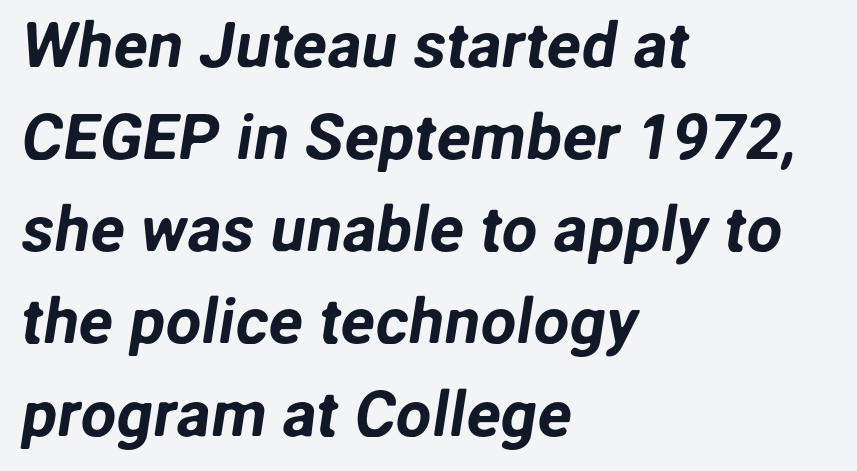
Anything drawn beneath the words? Only blank space. No extra tracking has been applied to these lines. Unlike a traditional serif, this face leaves its strokes unadorned. Looks like regular typesetting: each glyph gets only the width it needs.
